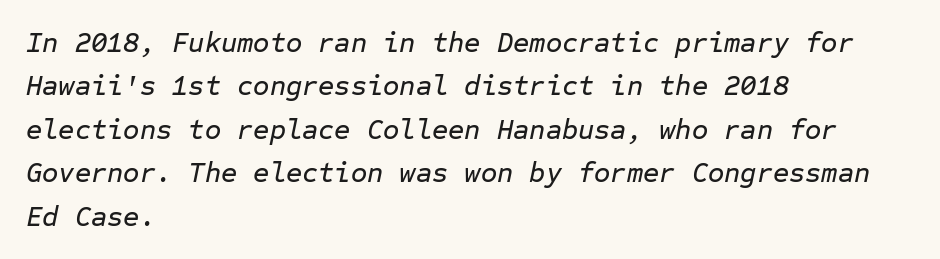
Q: Is the text italic (slanted)? A: Yes, it leans right by about 12 degrees.
Q: Is the text underlined? A: No.
Q: How is the paragraph aligned? A: Left-aligned.
Q: Is the spacing between letters normal or unusually wide? A: Normal.
Q: Is the spacing between lines tight, normal or loose? A: Normal.
Q: Width (condensed, normal, or wide)? A: Normal.
Q: Stroke contrast? A: Low.
Q: x-height? A: Medium.
Q: Monospaced? A: Yes.
